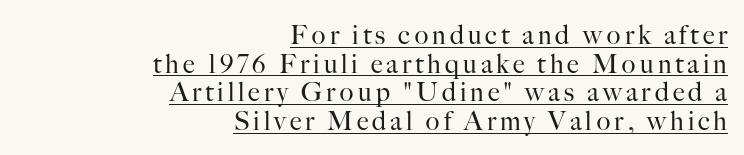
{"italic": "no", "bold": "no", "underline": "yes", "align": "right", "line_spacing": "tight", "line_spacing_ratio": 1.1, "glyph_px": 26}
